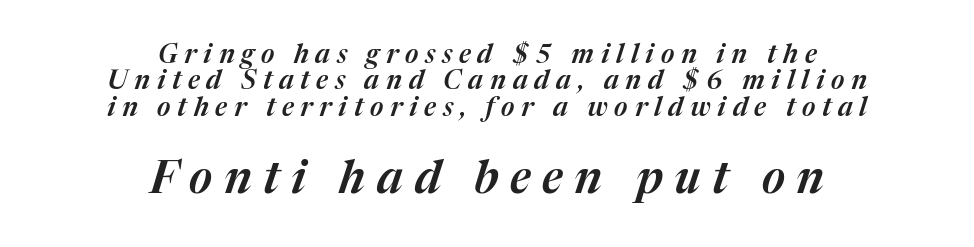
{"italic": "yes", "lean": "right", "slant_degrees": 17, "width": "normal", "stroke_contrast": "medium", "x_height": "medium", "monospaced": "no", "underline": "no", "align": "center", "line_spacing": "tight", "line_spacing_ratio": 1.01, "letter_spacing": "wide", "letter_spacing_em": 0.26, "larger_block": "second", "size_ratio": 1.73, "glyph_px": 45}
